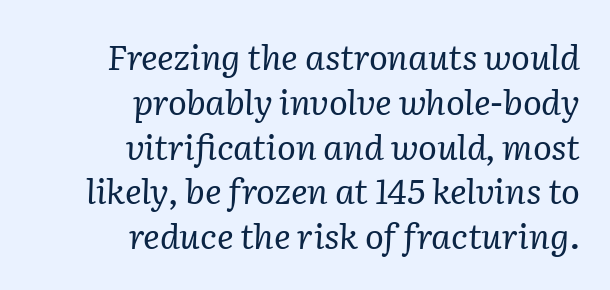
The image shows 35 px regular-weight serif type, italic (leaning right); set right-aligned, normal line spacing (1.28x), normal letter spacing, not underlined; low stroke contrast and a medium x-height.
